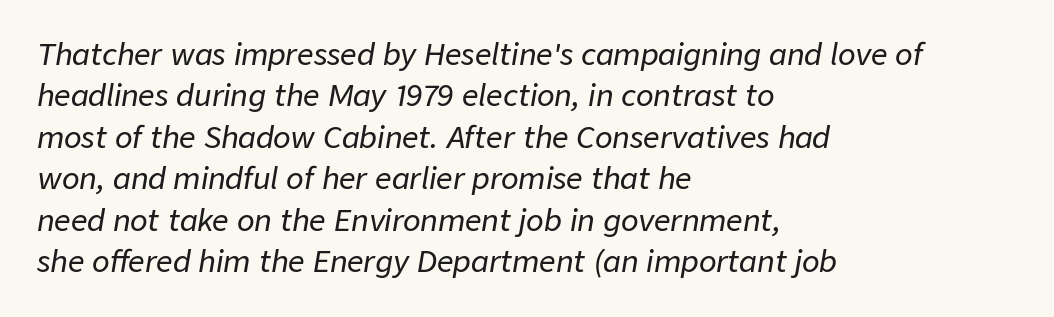
Here the designer chose a conventional face with non-uniform glyph widths. Words appear dense and cohesive because spacing is normal. Quick note: underline off. Notice how the stems are inclined rather than vertical — that's the hallmark of italics. In terms of leading, this rendering sits right in the middle. Compared with a centered layout, this one pins lines to the left instead.
